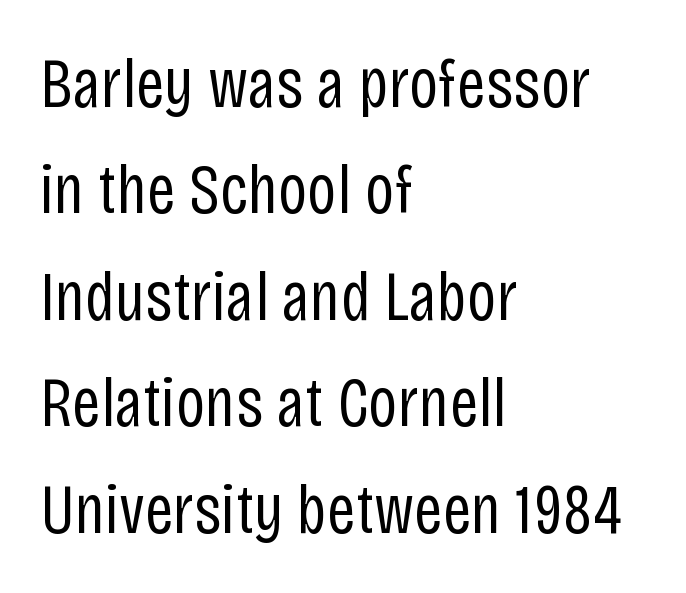
{"serif": "no", "italic": "no", "bold": "no", "weight": "regular", "width": "condensed", "stroke_contrast": "low", "x_height": "large", "monospaced": "no", "underline": "no", "align": "left", "line_spacing": "normal", "line_spacing_ratio": 1.5, "letter_spacing": "normal", "letter_spacing_em": 0.0, "glyph_px": 71}
